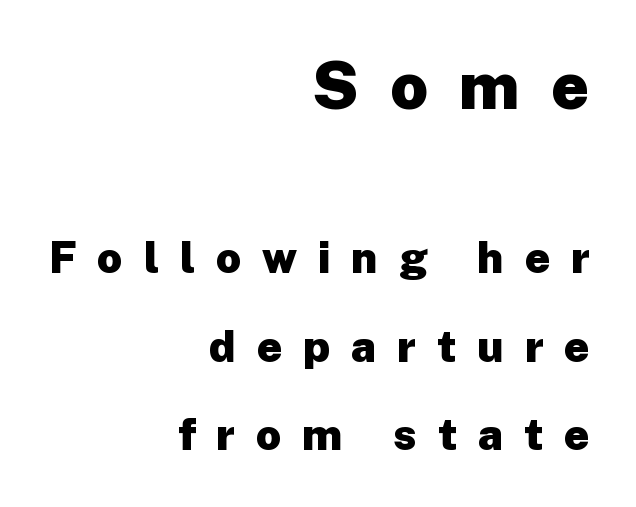
{"serif": "no", "italic": "no", "bold": "yes", "weight": "heavy", "width": "normal", "stroke_contrast": "low", "x_height": "medium", "monospaced": "no", "underline": "no", "align": "right", "line_spacing": "loose", "line_spacing_ratio": 2.01, "letter_spacing": "wide", "letter_spacing_em": 0.47, "larger_block": "first", "size_ratio": 1.5, "glyph_px": 66}
